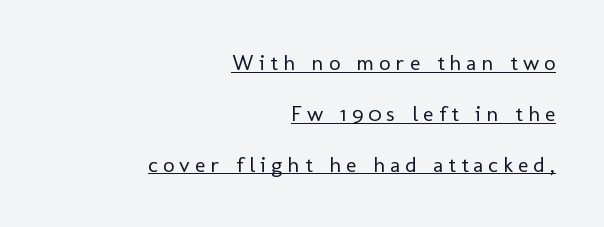
Reading down the column, the eye jumps a long way to each next line. The gaps between neighbouring characters are conspicuously large. Horizontally, the lines are justified to the trailing edge only. The lettering holds an erect, upright posture throughout.
